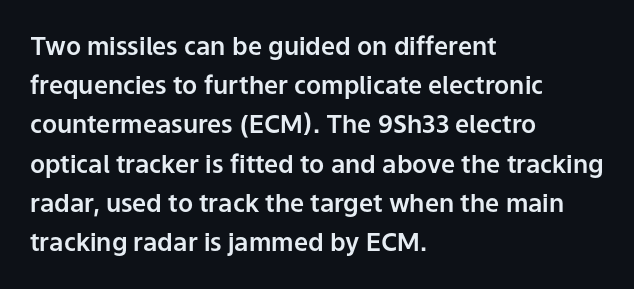
The foot of each line stays bare and open. Upright lettering throughout. Characters follow at the spacing the type designer built in. Line spacing here is normal.
